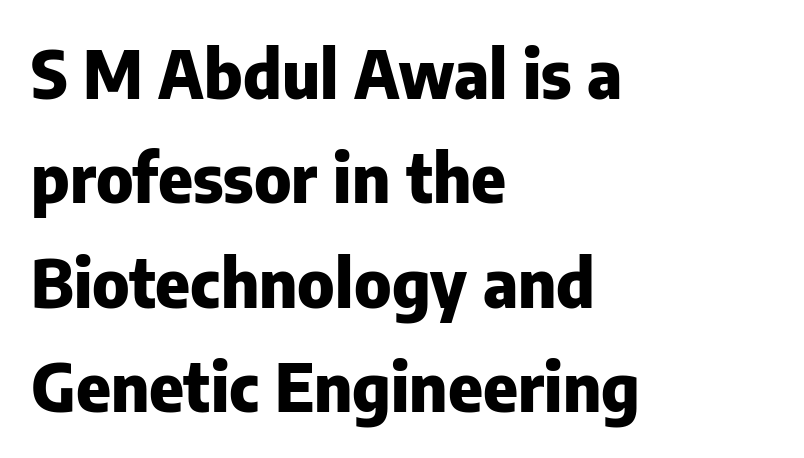
Tall strokes in this sample are plumb rather than angled. These lines keep a tight, regular rhythm from letter to letter. The baseline area is clear. Font category for this specimen: sans-serif.
